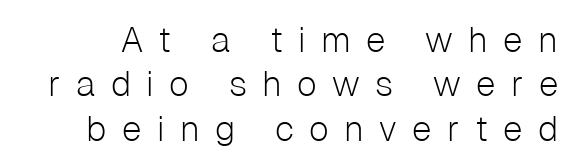
Q: Is the text bold? A: No.
Q: Is the text italic (slanted)? A: No, it is upright.
Q: Is the typeface a serif or a sans-serif typeface? A: Sans-serif.
Q: Is the text underlined? A: No.
Q: Is the spacing between letters normal or unusually wide? A: Unusually wide.
Q: Is the spacing between lines tight, normal or loose? A: Normal.
Q: Width (condensed, normal, or wide)? A: Normal.
Q: Stroke contrast? A: Low.
Q: x-height? A: Medium.
Q: Monospaced? A: No.
